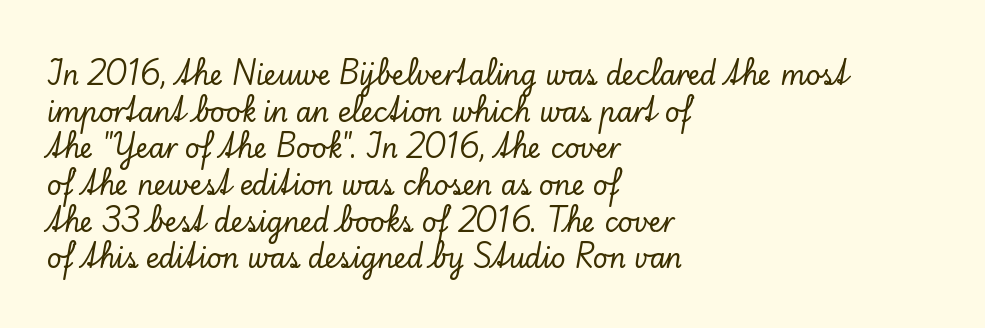
The image shows 26 px text type; set left-aligned, normal line spacing (1.41x), normal letter spacing, not underlined.
